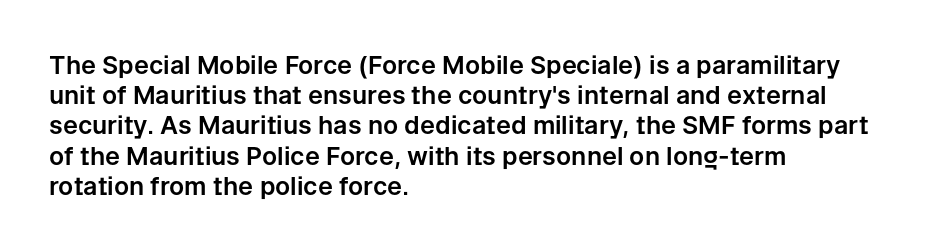
{"italic": "no", "underline": "no", "align": "left", "line_spacing_ratio": 1.21, "letter_spacing": "normal", "letter_spacing_em": 0.0, "glyph_px": 25}
